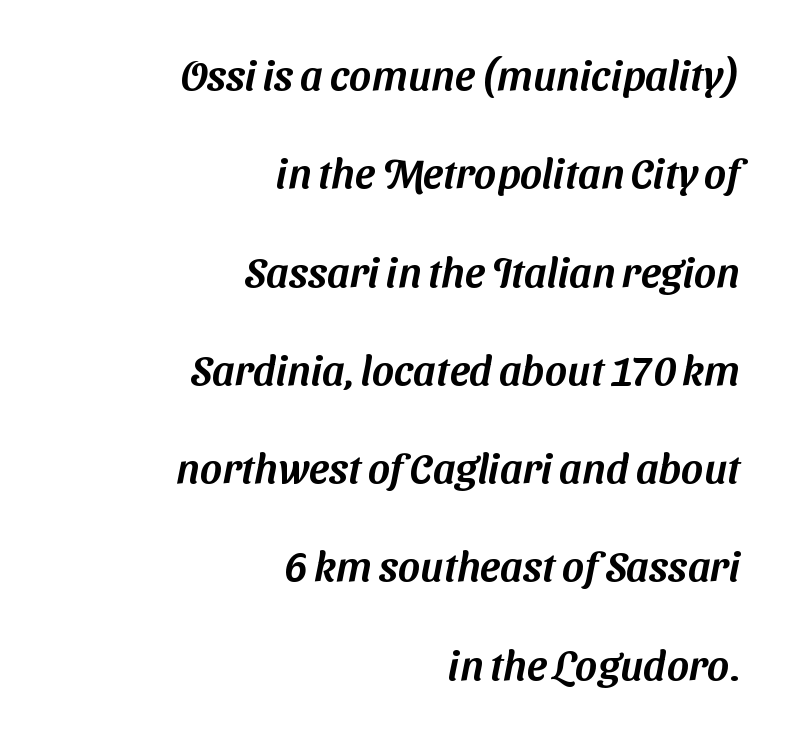
Q: Is the typeface a serif or a sans-serif typeface? A: Sans-serif.
Q: Is the text underlined? A: No.
Q: How is the paragraph aligned? A: Right-aligned.
Q: Is the spacing between letters normal or unusually wide? A: Normal.
Q: Is the spacing between lines tight, normal or loose? A: Loose.
Q: Width (condensed, normal, or wide)? A: Normal.
Q: Stroke contrast? A: Medium.
Q: x-height? A: Medium.
Q: Monospaced? A: No.
